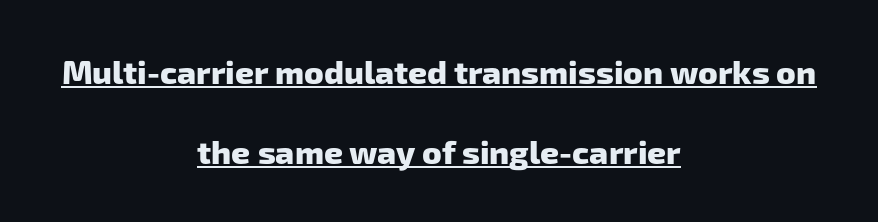
{"serif": "no", "bold": "yes", "weight": "heavy", "width": "normal", "stroke_contrast": "low", "x_height": "medium", "monospaced": "no", "underline": "yes", "align": "center", "line_spacing": "loose", "line_spacing_ratio": 2.43, "letter_spacing": "normal", "letter_spacing_em": 0.0, "glyph_px": 33}
